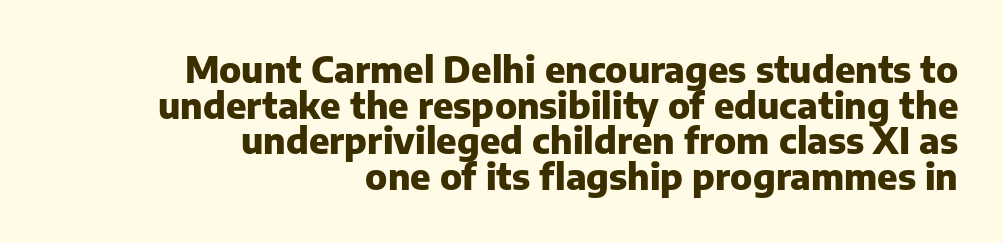
{"serif": "no", "italic": "no", "bold": "yes", "weight": "heavy", "width": "normal", "stroke_contrast": "low", "x_height": "medium", "monospaced": "no", "underline": "no", "align": "right", "line_spacing": "tight", "line_spacing_ratio": 0.99, "letter_spacing": "normal", "letter_spacing_em": 0.0, "glyph_px": 36}
